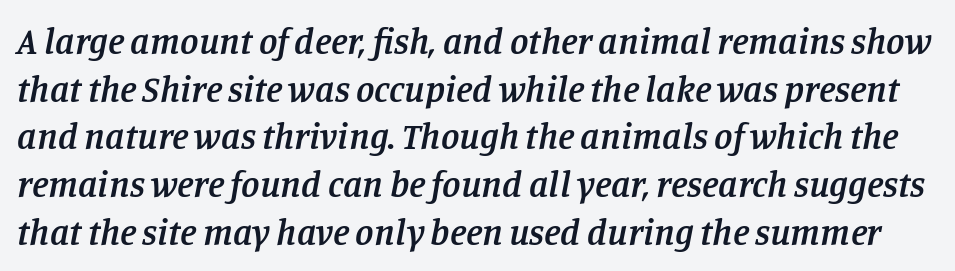
{"serif": "yes", "italic": "yes", "lean": "right", "slant_degrees": 11, "bold": "semi", "weight": "semibold", "width": "normal", "stroke_contrast": "low", "x_height": "large", "monospaced": "no", "underline": "no", "line_spacing": "normal", "line_spacing_ratio": 1.29, "letter_spacing": "normal", "letter_spacing_em": 0.0, "glyph_px": 37}
